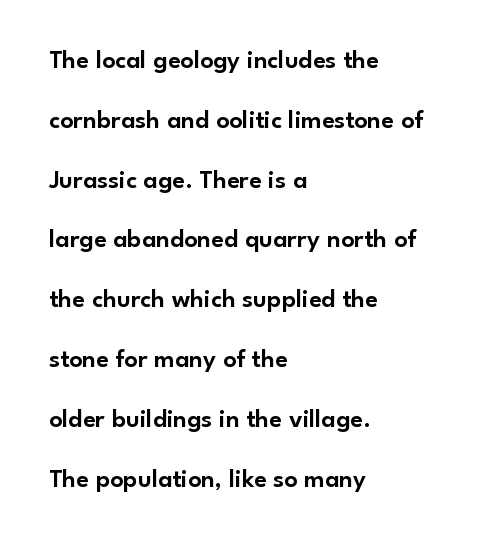
Q: Is the text italic (slanted)? A: No, it is upright.
Q: Is the text underlined? A: No.
Q: How is the paragraph aligned? A: Left-aligned.
Q: Is the spacing between letters normal or unusually wide? A: Normal.
Q: Is the spacing between lines tight, normal or loose? A: Loose.
